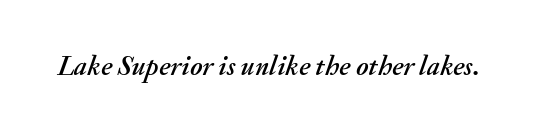
Notice how the stems are inclined rather than vertical — that's the hallmark of italics. Check under the words: just untouched page. The letterforms sit shoulder to shoulder at normal distance. A typesetter would call this proportional, since set widths differ per character.
